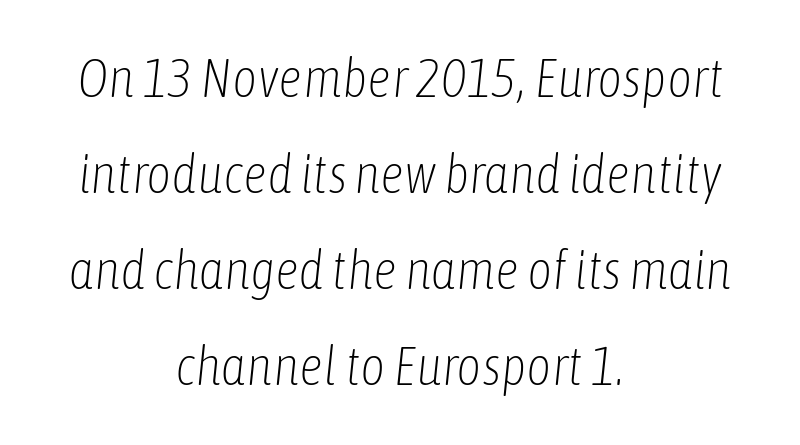
Q: Is the text bold? A: No.
Q: Is the text italic (slanted)? A: Yes, it leans right by about 6 degrees.
Q: Is the text underlined? A: No.
Q: How is the paragraph aligned? A: Centered.
Q: Is the spacing between letters normal or unusually wide? A: Normal.
Q: Width (condensed, normal, or wide)? A: Condensed.
Q: Stroke contrast? A: Low.
Q: x-height? A: Medium.
Q: Monospaced? A: No.
